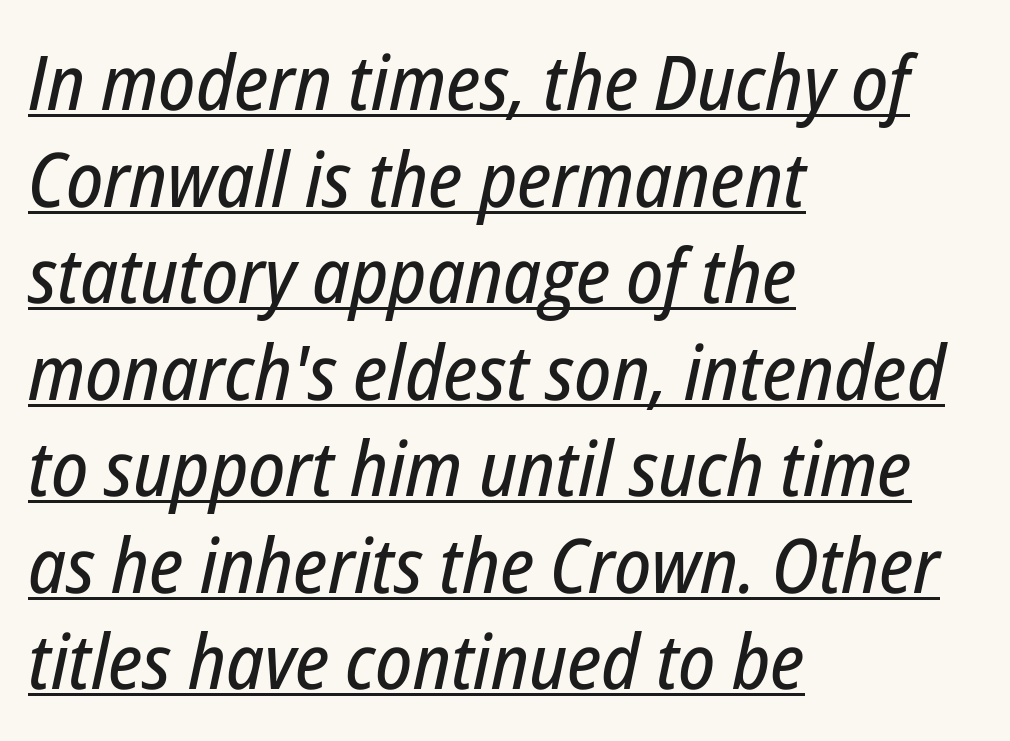
Q: Is the text italic (slanted)? A: Yes, it leans right by about 12 degrees.
Q: Is the text underlined? A: Yes.
Q: How is the paragraph aligned? A: Left-aligned.
Q: Is the spacing between letters normal or unusually wide? A: Normal.
Q: Is the spacing between lines tight, normal or loose? A: Normal.
Q: Width (condensed, normal, or wide)? A: Condensed.
Q: Stroke contrast? A: Low.
Q: x-height? A: Medium.
Q: Monospaced? A: No.
